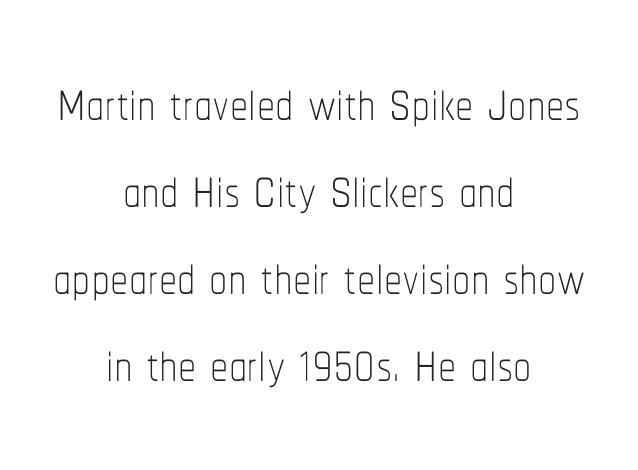
{"italic": "no", "bold": "no", "weight": "thin", "width": "condensed", "stroke_contrast": "low", "x_height": "medium", "monospaced": "no", "underline": "no", "align": "center", "line_spacing_ratio": 1.19, "letter_spacing": "normal", "letter_spacing_em": 0.0, "glyph_px": 73}
